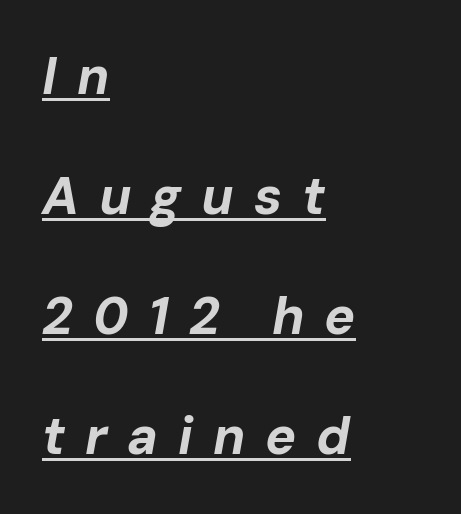
{"italic": "yes", "lean": "right", "slant_degrees": 10, "bold": "yes", "weight": "bold", "width": "normal", "stroke_contrast": "low", "x_height": "medium", "monospaced": "no", "underline": "yes", "align": "left", "line_spacing": "loose", "line_spacing_ratio": 2.31, "letter_spacing": "wide", "letter_spacing_em": 0.38, "glyph_px": 52}
